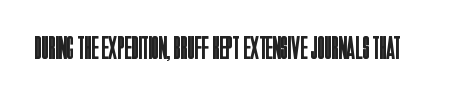
{"serif": "no", "italic": "no", "bold": "no", "weight": "regular", "width": "condensed", "stroke_contrast": "low", "x_height": "large", "monospaced": "no", "underline": "no", "letter_spacing": "normal", "letter_spacing_em": 0.0, "glyph_px": 33}
